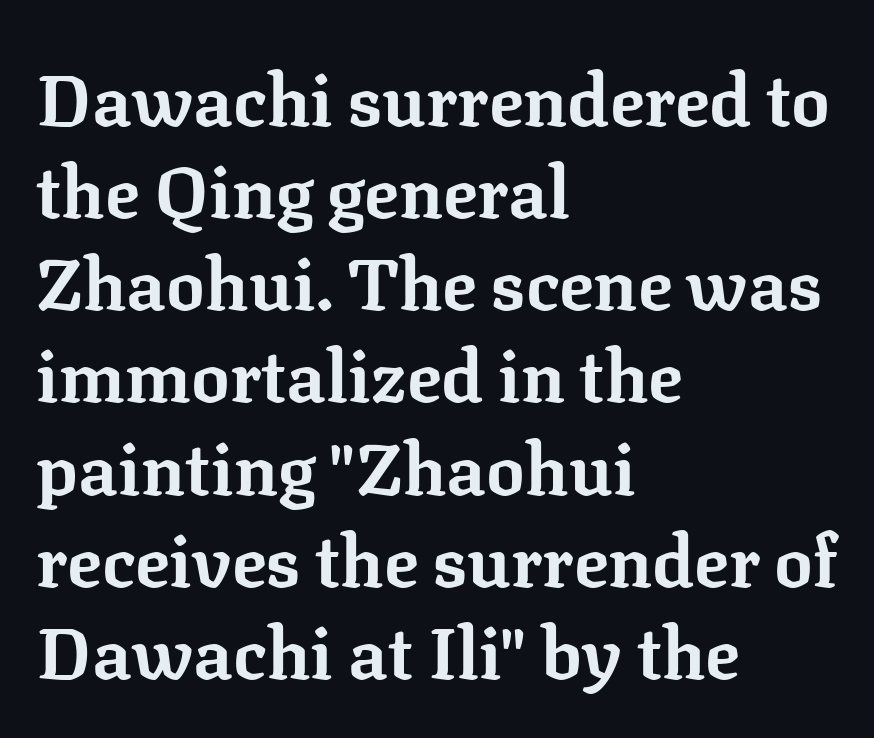
{"serif": "yes", "italic": "no", "bold": "yes", "weight": "bold", "width": "normal", "stroke_contrast": "low", "x_height": "medium", "monospaced": "no", "underline": "no", "align": "left", "line_spacing": "normal", "line_spacing_ratio": 1.28, "letter_spacing": "normal", "letter_spacing_em": 0.0, "glyph_px": 72}
